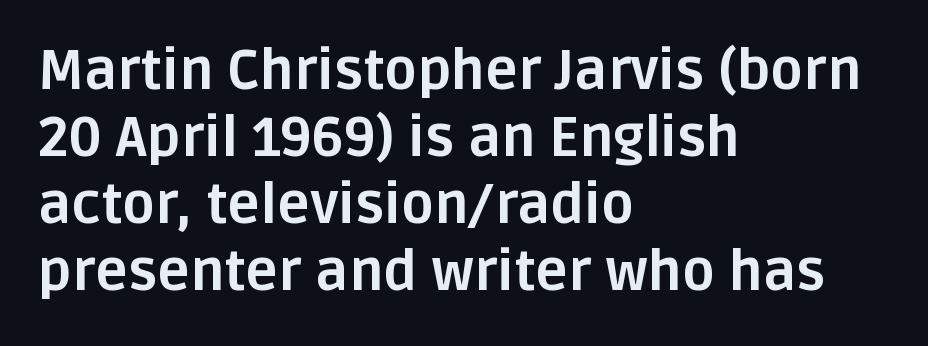
Q: Is the text bold? A: Yes.
Q: Is the text italic (slanted)? A: No, it is upright.
Q: Is the typeface a serif or a sans-serif typeface? A: Sans-serif.
Q: Is the text underlined? A: No.
Q: How is the paragraph aligned? A: Left-aligned.
Q: Is the spacing between letters normal or unusually wide? A: Normal.
Q: Width (condensed, normal, or wide)? A: Normal.
Q: Stroke contrast? A: Low.
Q: x-height? A: Large.
Q: Monospaced? A: No.
